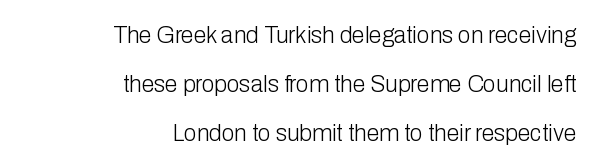
{"italic": "no", "bold": "no", "underline": "no", "align": "right", "line_spacing": "loose", "line_spacing_ratio": 2.13, "letter_spacing": "normal", "letter_spacing_em": 0.0, "glyph_px": 23}
